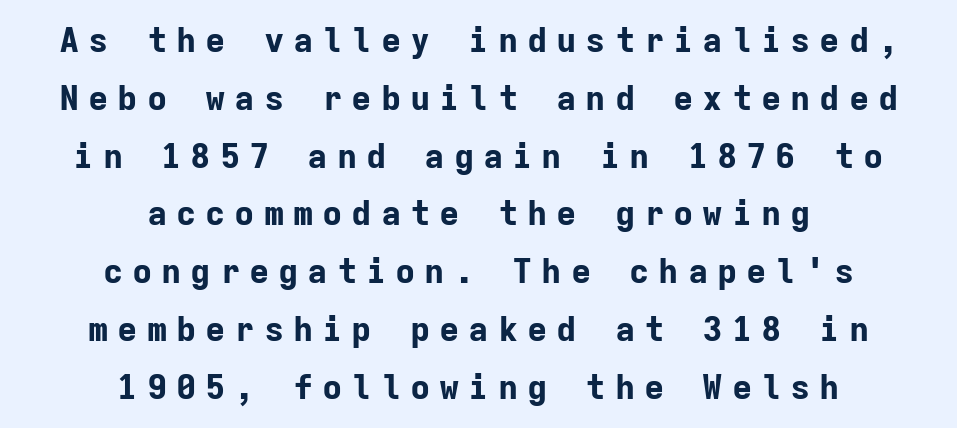
Q: Is the text bold? A: Yes.
Q: Is the text italic (slanted)? A: No, it is upright.
Q: Is the typeface a serif or a sans-serif typeface? A: Sans-serif.
Q: Is the text underlined? A: No.
Q: How is the paragraph aligned? A: Centered.
Q: Is the spacing between letters normal or unusually wide? A: Unusually wide.
Q: Is the spacing between lines tight, normal or loose? A: Normal.
Q: Width (condensed, normal, or wide)? A: Normal.
Q: Stroke contrast? A: Low.
Q: x-height? A: Medium.
Q: Monospaced? A: Yes.
